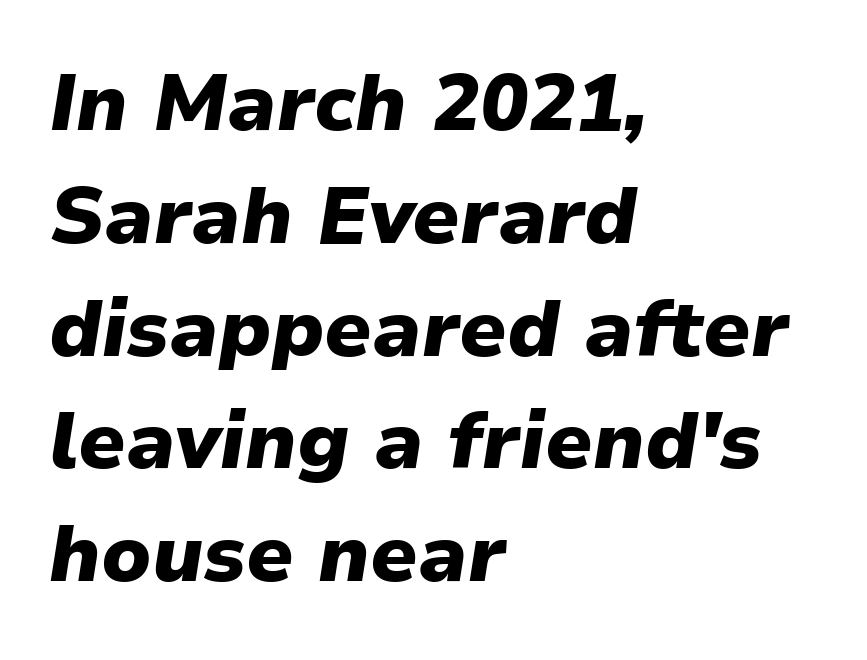
Characters follow at the spacing the type designer built in. The rendering applies a slant to the glyphs. I'd describe the lettering as bold — thick and assertive. Regarding leading, the lines here are spaced in the standard way. Clear beneath every line of the passage.
